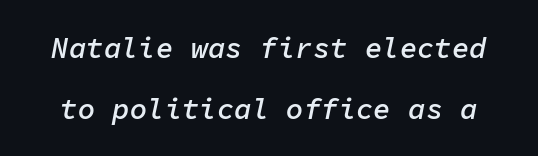
The image shows 29 px semibold type, italic (leaning right), monospaced; set loose line spacing (2.1x), normal letter spacing, not underlined; low stroke contrast and a medium x-height.
